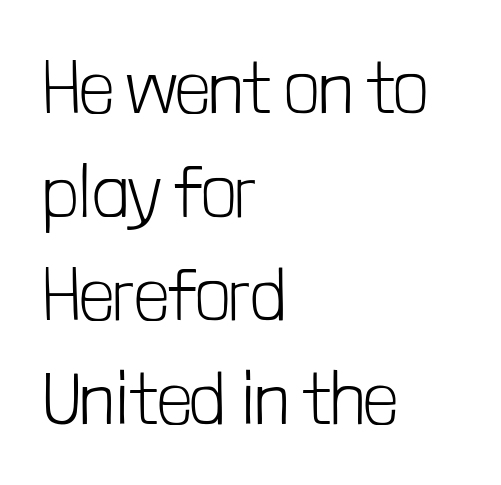
The image shows 74 px light, condensed sans-serif type, upright; set left-aligned, normal line spacing (1.4x), normal letter spacing, not underlined; low stroke contrast and a medium x-height.
